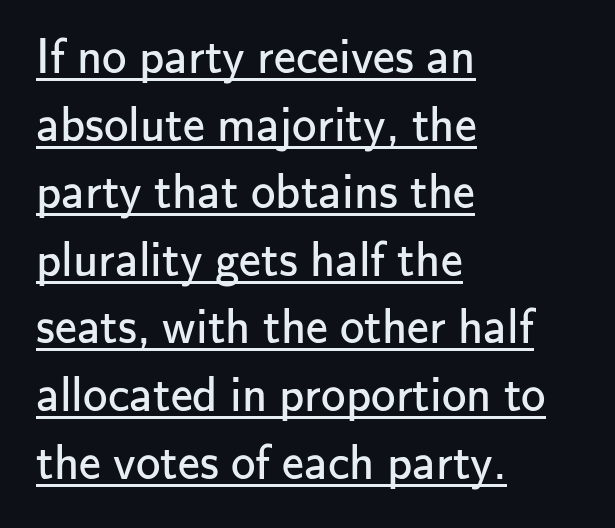
Q: Is the text bold? A: No.
Q: Is the text italic (slanted)? A: No, it is upright.
Q: Is the typeface a serif or a sans-serif typeface? A: Sans-serif.
Q: Is the text underlined? A: Yes.
Q: How is the paragraph aligned? A: Left-aligned.
Q: Is the spacing between letters normal or unusually wide? A: Normal.
Q: Is the spacing between lines tight, normal or loose? A: Normal.
Q: Width (condensed, normal, or wide)? A: Normal.
Q: Stroke contrast? A: Low.
Q: x-height? A: Small.
Q: Monospaced? A: No.
